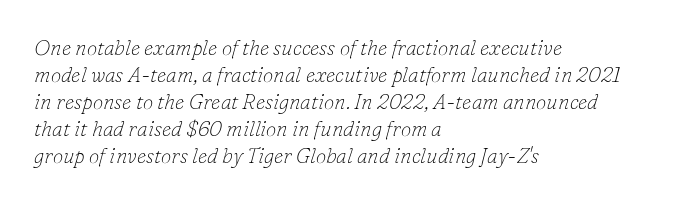
Q: Is the text bold? A: No.
Q: Is the text italic (slanted)? A: Yes, it leans right by about 16 degrees.
Q: Is the text underlined? A: No.
Q: How is the paragraph aligned? A: Left-aligned.
Q: Is the spacing between letters normal or unusually wide? A: Normal.
Q: Is the spacing between lines tight, normal or loose? A: Normal.
